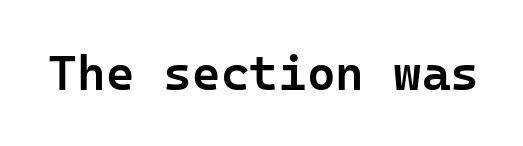
The image shows 49 px semibold sans-serif type, upright; set normal letter spacing, not underlined; low stroke contrast and a medium x-height.
